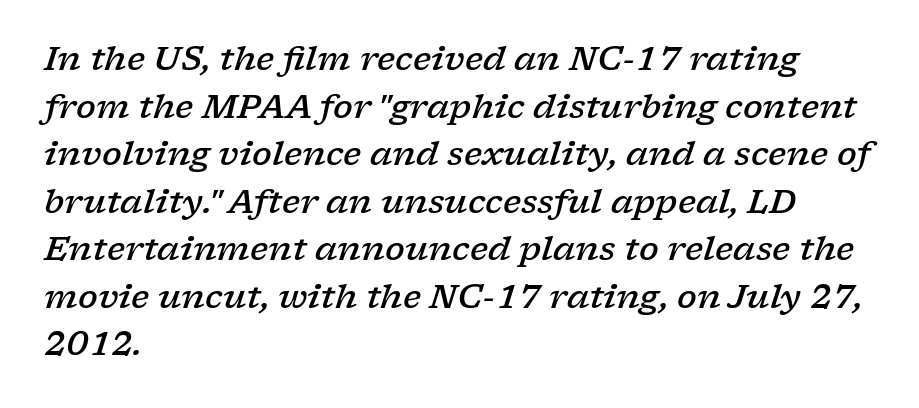
{"serif": "yes", "italic": "yes", "lean": "right", "slant_degrees": 17, "bold": "semi", "weight": "semibold", "width": "wide", "stroke_contrast": "low", "x_height": "medium", "monospaced": "no", "underline": "no", "align": "left", "line_spacing": "normal", "line_spacing_ratio": 1.44, "letter_spacing": "normal", "letter_spacing_em": 0.0, "glyph_px": 33}
